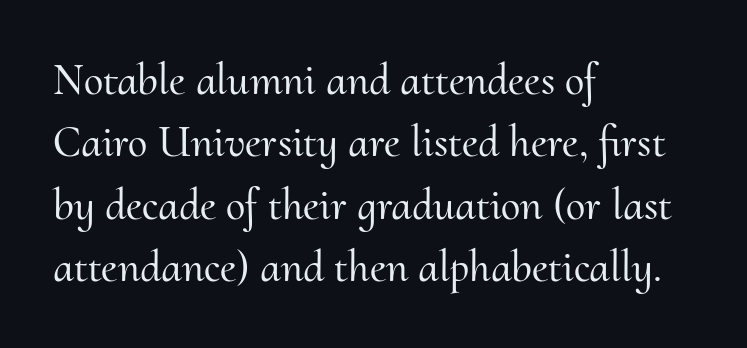
The image shows 44 px serif type, upright; set left-aligned, normal line spacing (1.42x), normal letter spacing, not underlined; medium stroke contrast and a small x-height.
